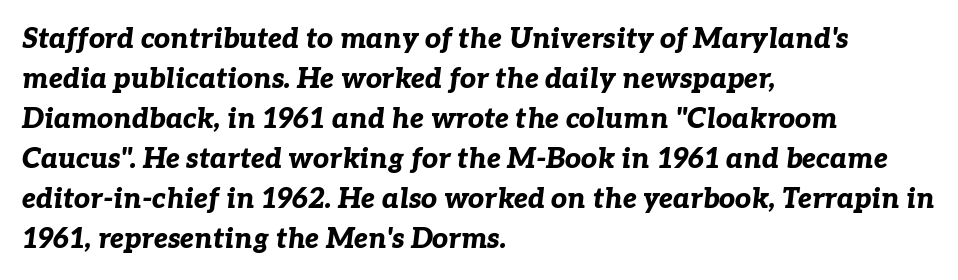
On the weight axis this lands at bold, roughly 700. Anything drawn beneath the words? Only blank space. Would a proofreader flag this as italicized? Yes. Caption: standard tracking, unaltered.
